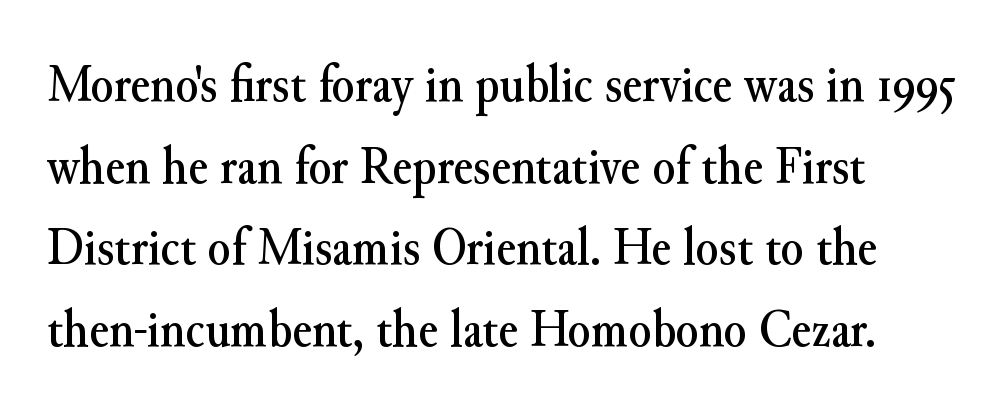
Q: Is the text italic (slanted)? A: No, it is upright.
Q: Is the typeface a serif or a sans-serif typeface? A: Serif.
Q: Is the text underlined? A: No.
Q: How is the paragraph aligned? A: Left-aligned.
Q: Is the spacing between letters normal or unusually wide? A: Normal.
Q: Is the spacing between lines tight, normal or loose? A: Normal.
Q: Width (condensed, normal, or wide)? A: Normal.
Q: Stroke contrast? A: Medium.
Q: x-height? A: Small.
Q: Monospaced? A: No.
